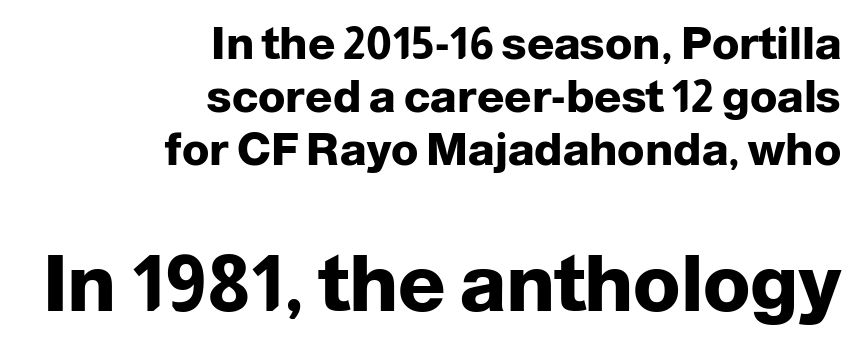
Q: Is the text bold? A: Yes.
Q: Is the text italic (slanted)? A: No, it is upright.
Q: Is the typeface a serif or a sans-serif typeface? A: Sans-serif.
Q: Is the text underlined? A: No.
Q: How is the paragraph aligned? A: Right-aligned.
Q: Is the spacing between letters normal or unusually wide? A: Normal.
Q: Which block of text is set in a larger size, the first (top) or the second (bottom)? A: The second (bottom) one.
Q: Width (condensed, normal, or wide)? A: Normal.
Q: Stroke contrast? A: Low.
Q: x-height? A: Medium.
Q: Monospaced? A: No.
